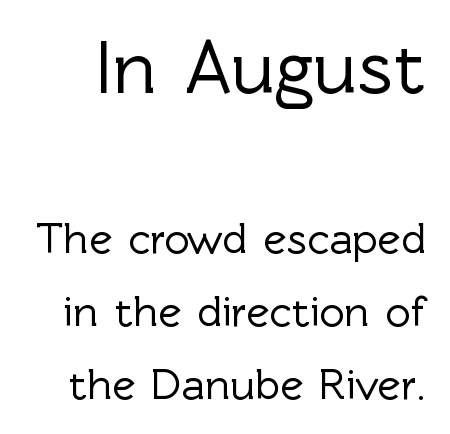
Honestly, the row spacing looks completely unremarkable. Italic: no, the glyphs are upright roman. Descenders are the only things crossing below the line. These lines are rendered in a variable-pitch font. You can tell from the bare stems that sans-serif type was used.
